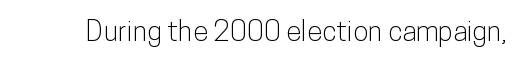
{"serif": "no", "italic": "no", "width": "condensed", "stroke_contrast": "low", "x_height": "medium", "monospaced": "no", "underline": "no", "letter_spacing": "normal", "letter_spacing_em": 0.0, "glyph_px": 28}
